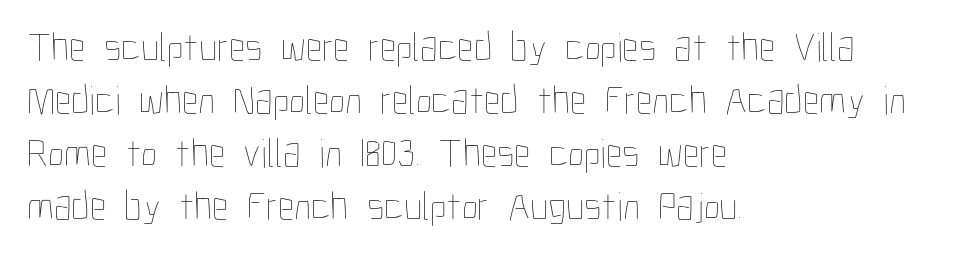
These lines were composed using upright roman letters. Successive baselines arrive at the customary interval. These lines keep a tight, regular rhythm from letter to letter. The font sits on the lighter half of the weight spectrum, regular included. Just letters on the line, the space beneath them empty.
